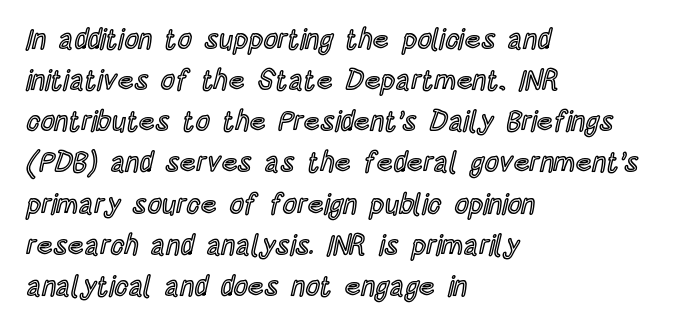
Character widths vary here, with narrow letters taking less room than wide ones. A typesetter would call this zero additional tracking. The space beneath each line is pristine and unruled. Typeset ragged right — the left edge is the straight one.
